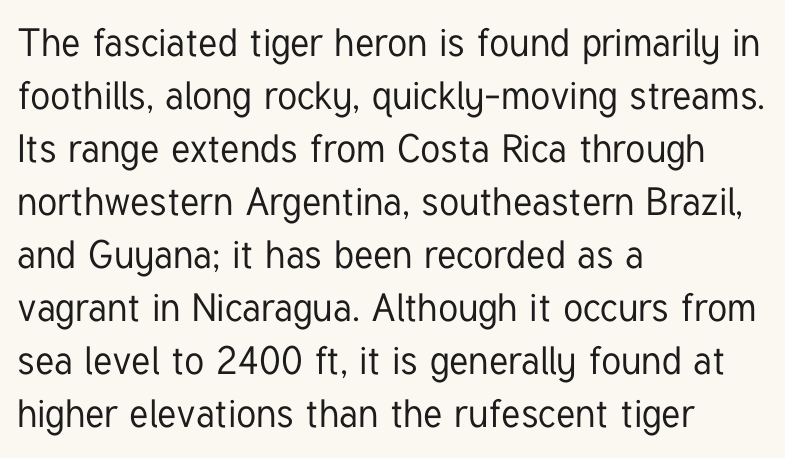
Underline: absent. The compositor pushed each line to the left boundary. Character widths vary here, with narrow letters taking less room than wide ones. It's the straight-up-and-down kind of type.
